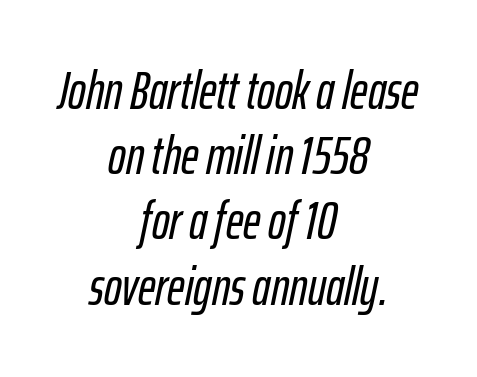
{"italic": "yes", "lean": "right", "slant_degrees": 12, "width": "condensed", "stroke_contrast": "low", "x_height": "medium", "monospaced": "no", "underline": "no", "align": "center", "line_spacing_ratio": 1.23, "letter_spacing": "normal", "letter_spacing_em": 0.0, "glyph_px": 53}
